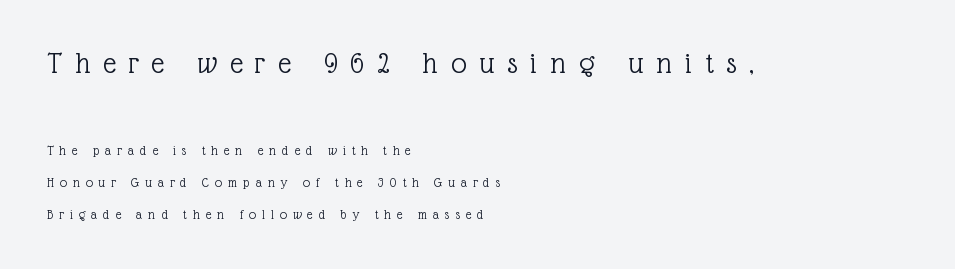
{"serif": "yes", "italic": "no", "bold": "no", "weight": "light", "width": "normal", "x_height": "medium", "monospaced": "no", "underline": "no", "align": "left", "line_spacing": "loose", "line_spacing_ratio": 2.29, "letter_spacing": "wide", "letter_spacing_em": 0.42, "larger_block": "first", "size_ratio": 2.21, "glyph_px": 31}
